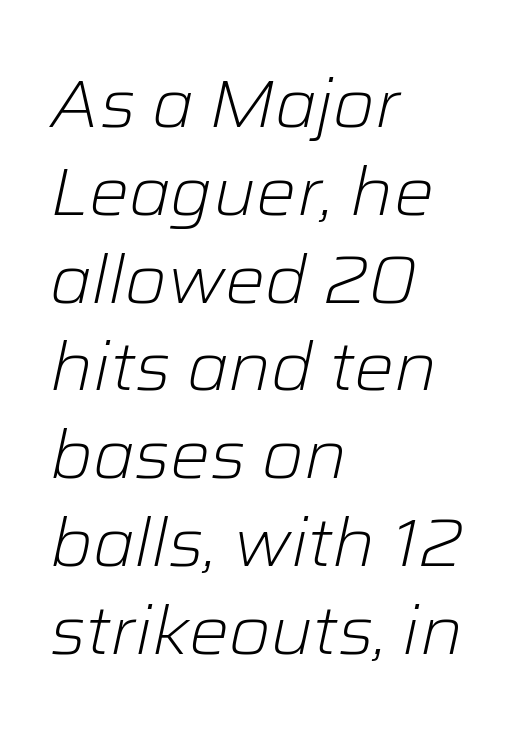
{"italic": "yes", "lean": "right", "slant_degrees": 12, "bold": "no", "weight": "light", "width": "normal", "stroke_contrast": "low", "x_height": "medium", "monospaced": "no", "underline": "no", "align": "left", "line_spacing": "normal", "line_spacing_ratio": 1.31, "letter_spacing": "normal", "letter_spacing_em": 0.0, "glyph_px": 67}
